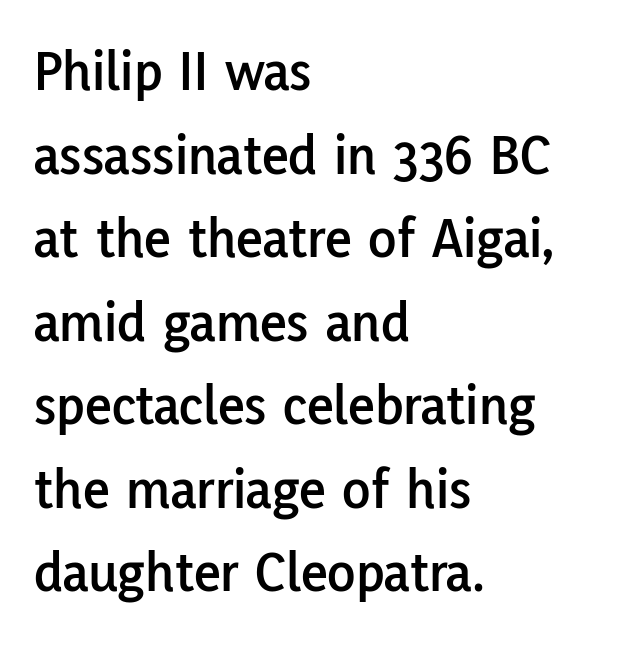
{"serif": "no", "italic": "no", "width": "normal", "stroke_contrast": "low", "x_height": "medium", "monospaced": "no", "underline": "no", "align": "left", "line_spacing": "normal", "line_spacing_ratio": 1.44, "letter_spacing": "normal", "letter_spacing_em": 0.0, "glyph_px": 58}
